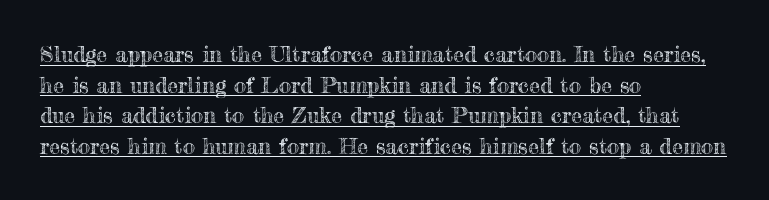
Like a heading marked for emphasis, these lines bear an underscore. Layout note: lines flush left. The tracking reads as untouched default to a designer's eye. Do the letters lean? They stand straight.
